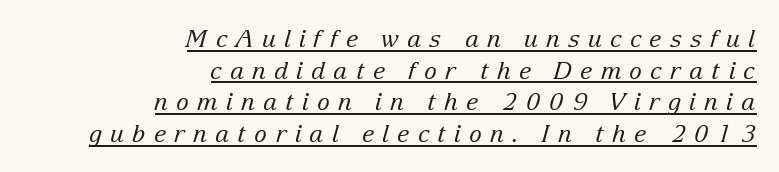
{"italic": "yes", "lean": "right", "slant_degrees": 15, "bold": "no", "underline": "yes", "align": "right", "line_spacing": "normal", "line_spacing_ratio": 1.32, "letter_spacing": "wide", "letter_spacing_em": 0.34, "glyph_px": 24}
